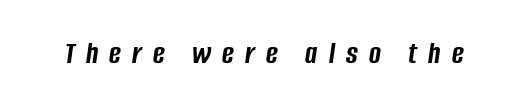
Q: Is the text bold? A: Yes.
Q: Is the text italic (slanted)? A: Yes, it leans right by about 8 degrees.
Q: Is the text underlined? A: No.
Q: Is the spacing between letters normal or unusually wide? A: Unusually wide.
Q: Width (condensed, normal, or wide)? A: Condensed.
Q: Stroke contrast? A: Low.
Q: x-height? A: Large.
Q: Monospaced? A: No.
